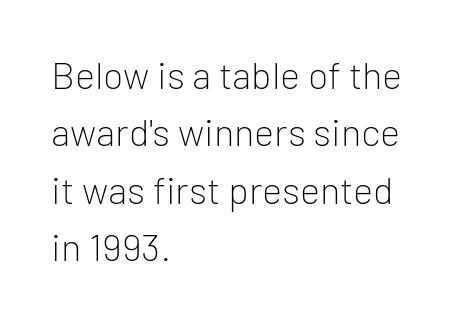
{"serif": "no", "italic": "no", "bold": "no", "weight": "light", "width": "normal", "stroke_contrast": "low", "x_height": "medium", "monospaced": "no", "underline": "no", "align": "left", "line_spacing": "normal", "line_spacing_ratio": 1.51, "letter_spacing": "normal", "letter_spacing_em": 0.0, "glyph_px": 38}
